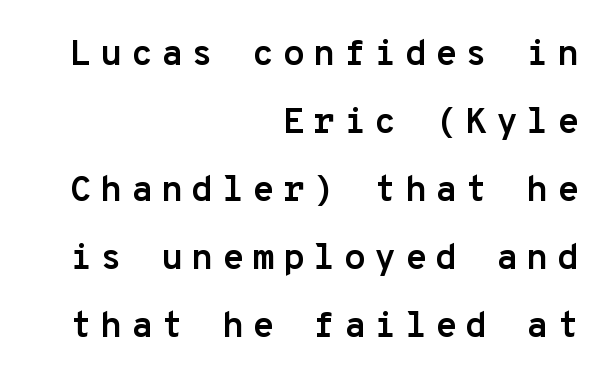
The image shows 36 px semibold sans-serif type, upright, monospaced; set right-aligned, line spacing 1.89x, unusually wide letter spacing (+0.23 em), not underlined; low stroke contrast and a medium x-height.
